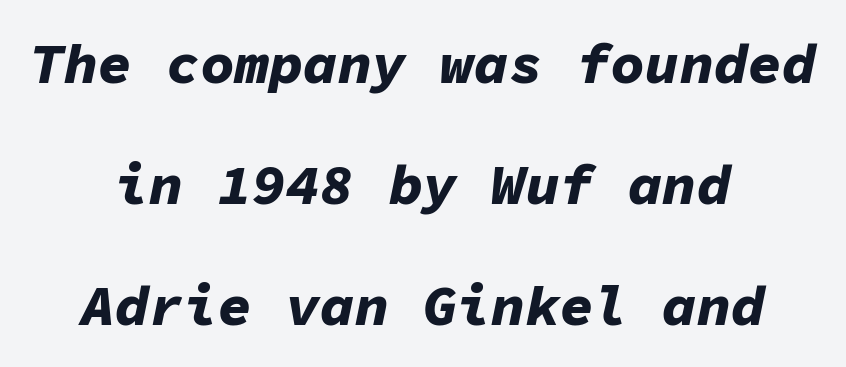
{"italic": "yes", "lean": "right", "slant_degrees": 11, "bold": "yes", "weight": "bold", "width": "normal", "stroke_contrast": "low", "x_height": "medium", "monospaced": "yes", "underline": "no", "align": "center", "line_spacing": "loose", "line_spacing_ratio": 2.12, "letter_spacing": "normal", "letter_spacing_em": 0.0, "glyph_px": 57}
